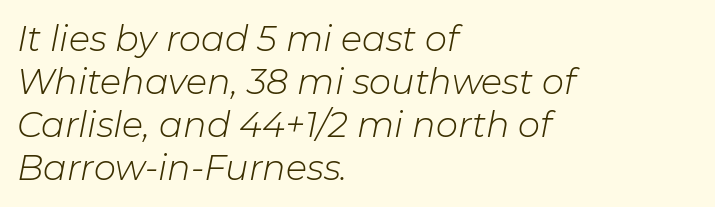
The image shows 35 px light type, italic (leaning right); set left-aligned, line spacing 1.23x, normal letter spacing, not underlined; low stroke contrast and a medium x-height.
